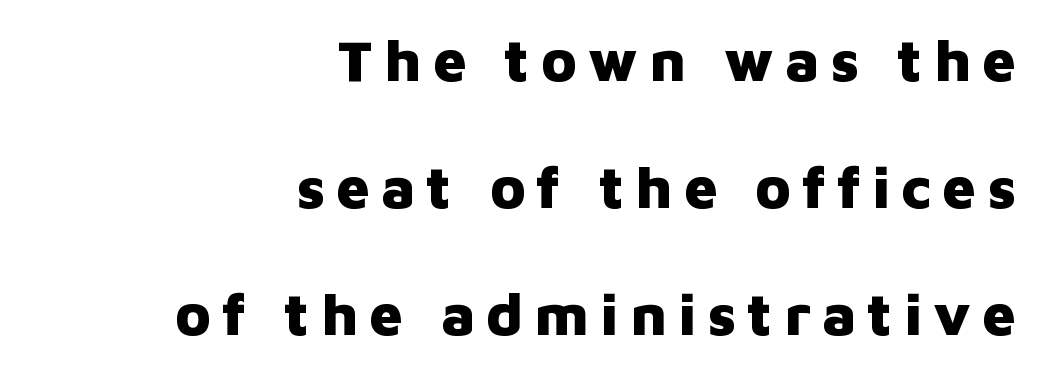
The image shows 59 px heavy sans-serif type, upright; set right-aligned, loose line spacing (2.15x), not underlined; low stroke contrast and a medium x-height.
